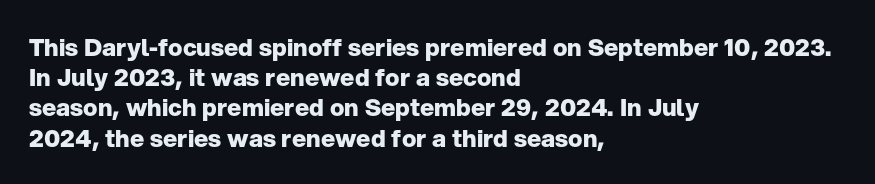
{"italic": "no", "bold": "yes", "underline": "no", "align": "left", "line_spacing": "normal", "line_spacing_ratio": 1.26, "letter_spacing": "normal", "letter_spacing_em": 0.0, "glyph_px": 24}
